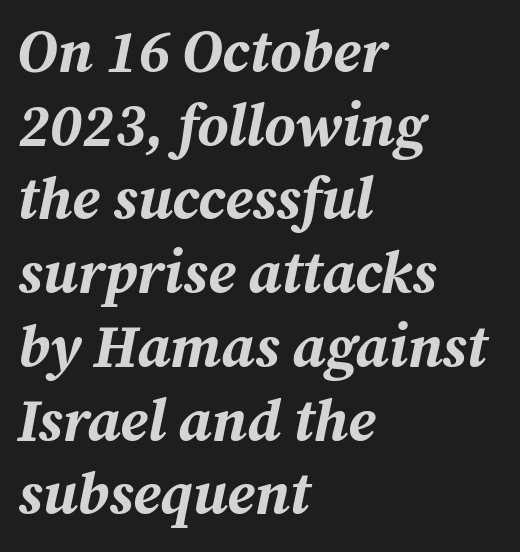
The image shows 59 px bold type, italic (leaning right); set left-aligned, normal line spacing (1.25x), normal letter spacing, not underlined; medium stroke contrast and a medium x-height.
